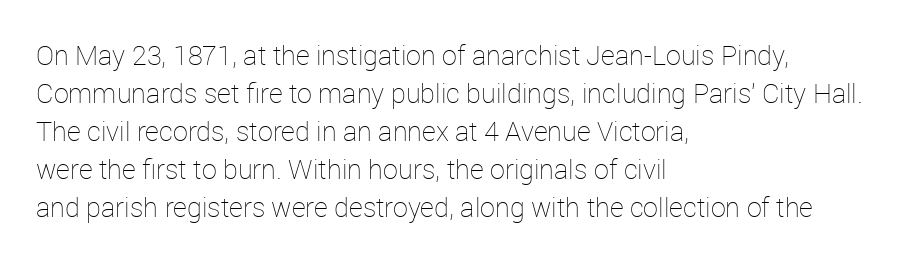
{"italic": "no", "bold": "no", "underline": "no", "align": "left", "line_spacing": "normal", "line_spacing_ratio": 1.41, "letter_spacing": "normal", "letter_spacing_em": 0.0, "glyph_px": 27}
